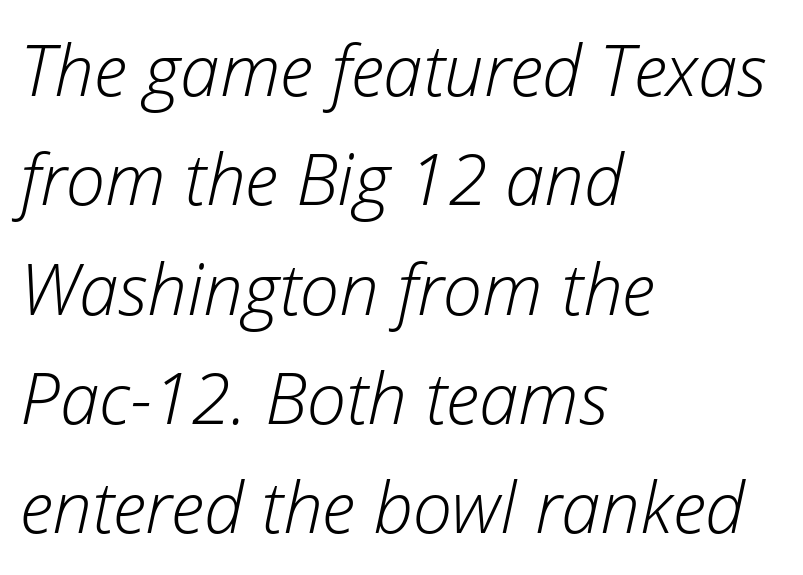
{"italic": "yes", "lean": "right", "slant_degrees": 12, "bold": "no", "weight": "light", "width": "normal", "stroke_contrast": "low", "x_height": "medium", "monospaced": "no", "underline": "no", "align": "left", "line_spacing": "normal", "line_spacing_ratio": 1.54, "letter_spacing": "normal", "letter_spacing_em": 0.0, "glyph_px": 71}
